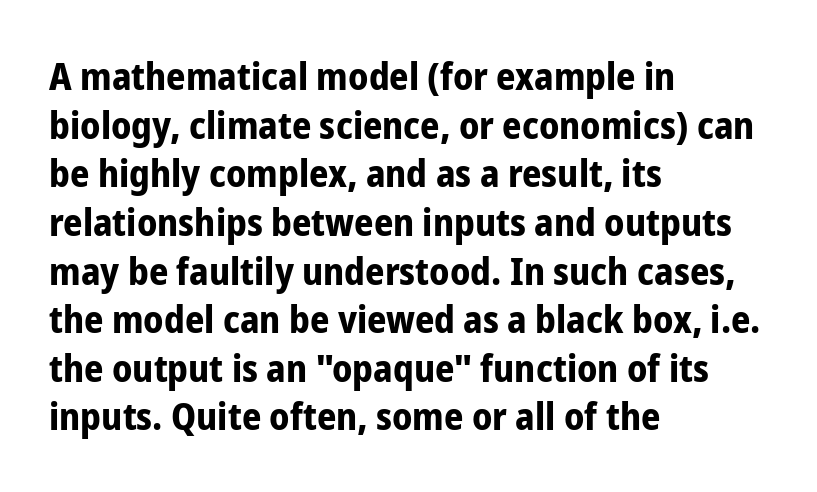
The image shows 38 px bold, condensed sans-serif type, upright; set left-aligned, normal line spacing (1.28x), normal letter spacing, not underlined; low stroke contrast and a medium x-height.
